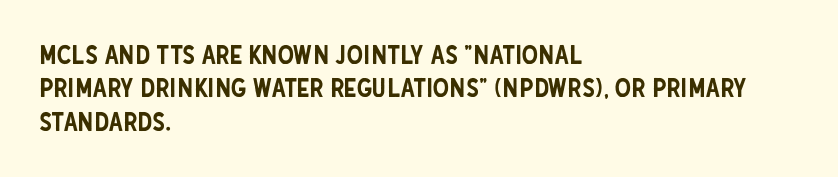
Q: Is the text italic (slanted)? A: No, it is upright.
Q: Is the text underlined? A: No.
Q: How is the paragraph aligned? A: Left-aligned.
Q: Is the spacing between letters normal or unusually wide? A: Normal.
Q: Is the spacing between lines tight, normal or loose? A: Normal.
